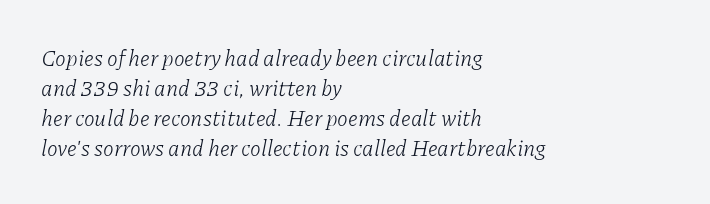
When letters slant like this, we call the style italic. Does extra space separate the letters? No, they use regular spacing. Nobody drew a line under any word here. Stem width sits at or under what a default text font uses. This sample is left-justified, so line endings fall wherever the words run out. These lines sit exactly where default settings would place them.
